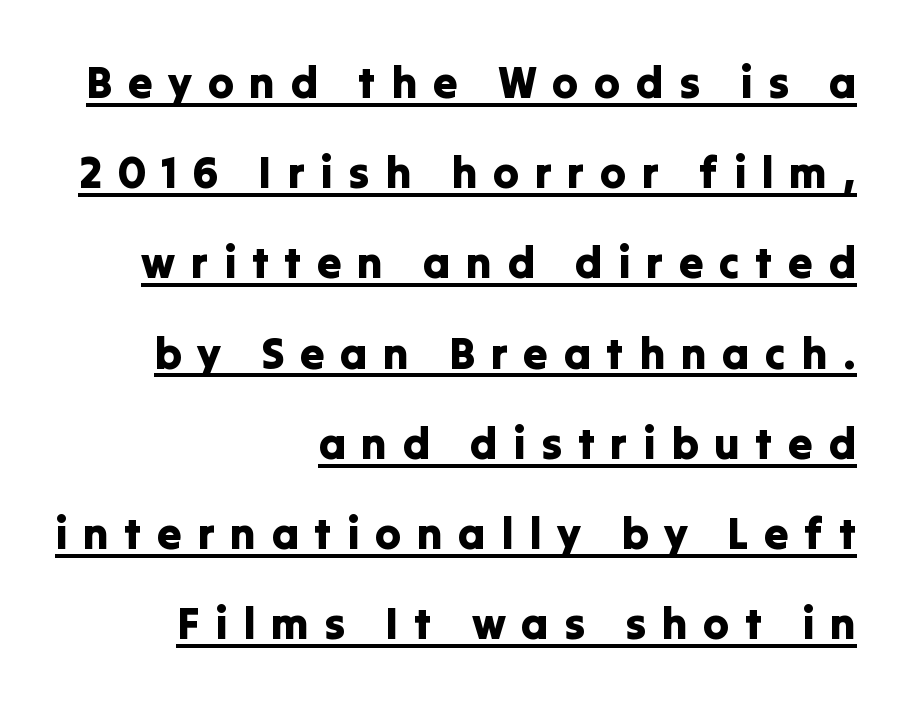
Q: Is the text italic (slanted)? A: No, it is upright.
Q: Is the typeface a serif or a sans-serif typeface? A: Sans-serif.
Q: Is the text underlined? A: Yes.
Q: How is the paragraph aligned? A: Right-aligned.
Q: Is the spacing between letters normal or unusually wide? A: Unusually wide.
Q: Is the spacing between lines tight, normal or loose? A: Loose.
Q: Width (condensed, normal, or wide)? A: Normal.
Q: Stroke contrast? A: Low.
Q: x-height? A: Medium.
Q: Monospaced? A: No.
